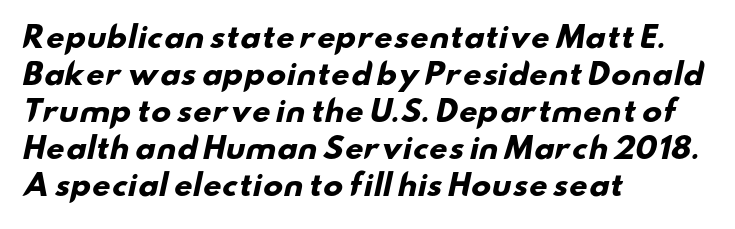
The image shows 29 px heavy, wide sans-serif type; set left-aligned, normal line spacing (1.28x), normal letter spacing, not underlined; low stroke contrast and a small x-height.
